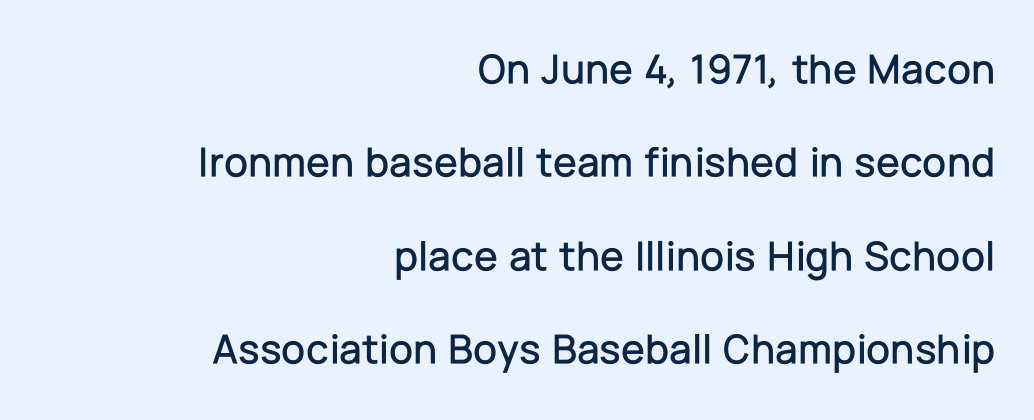
The image shows 43 px sans-serif type, upright; set right-aligned, loose line spacing (2.17x), normal letter spacing, not underlined; low stroke contrast and a medium x-height.
